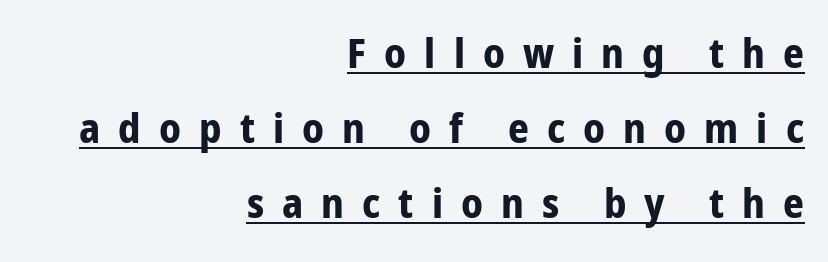
Here the designer chose a conventional face with non-uniform glyph widths. Display-style spreading of the glyphs; the letterfit is very open. Strong, thick strokes mark this as bold type. Designer's note — italics off, roman on.
